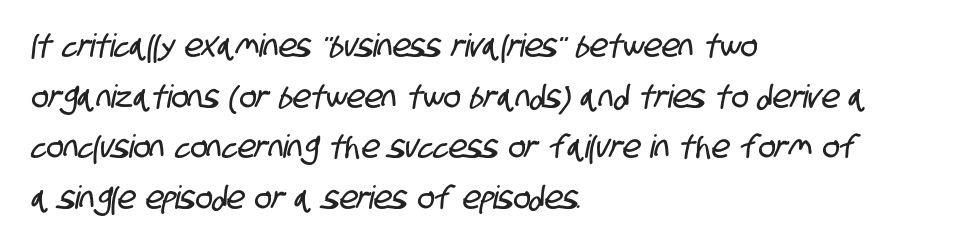
{"serif": "no", "width": "condensed", "stroke_contrast": "low", "x_height": "large", "monospaced": "no", "underline": "no", "align": "left", "line_spacing": "normal", "line_spacing_ratio": 1.58, "letter_spacing": "normal", "letter_spacing_em": 0.0, "glyph_px": 32}
